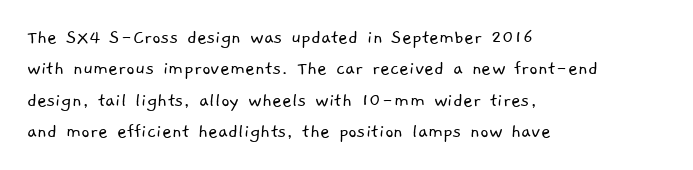
The image shows 21 px text type; set left-aligned, normal line spacing (1.49x), normal letter spacing, not underlined.
